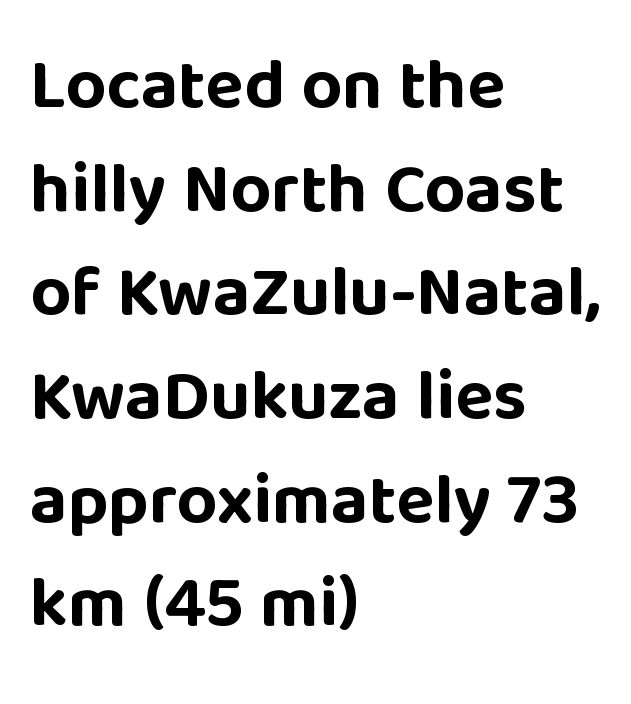
These lines were composed using upright roman letters. Plenty of ink on the page — the face is bold. The block of text has a typical density, with ordinary space between rows. Descender tails drop into unmarked territory.
